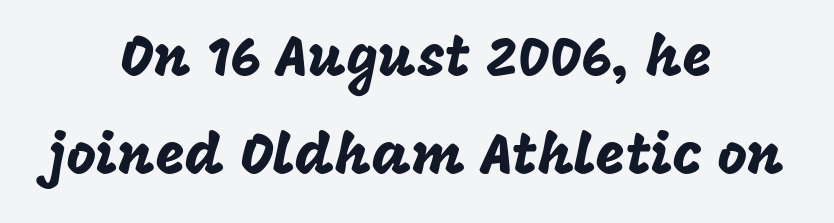
Line starts and ends both wander, symmetrically. Students, note that the glyphs here touch the page at normal intervals. You could not count columns in this text — the font is proportionally spaced. Examine the stroke ends and you'll find no serifs. Beneath every word, the page is bare.
